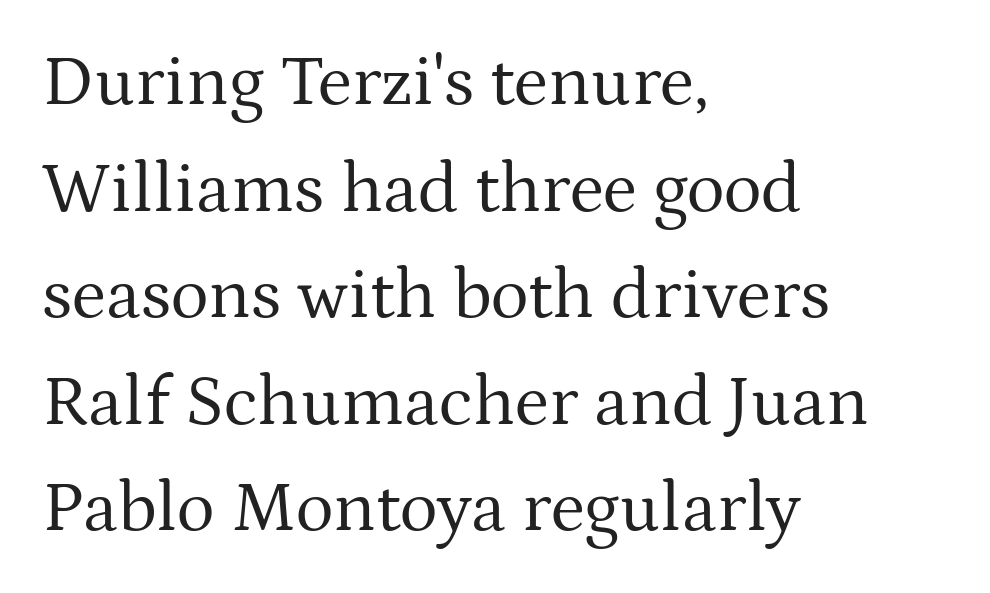
Reading down the block, your eye returns to a fixed left position each line. The lettering holds an erect, upright posture throughout. Quick note: underline off. Compared with typical paragraphs, the rows here are spaced about the same.
